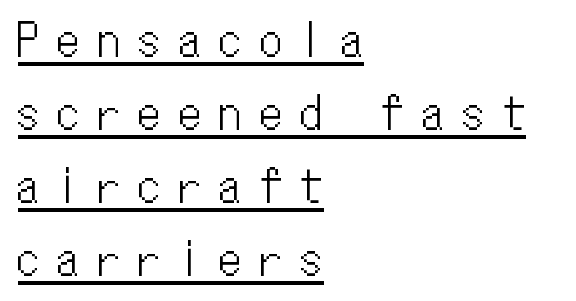
Q: Is the text italic (slanted)? A: No, it is upright.
Q: Is the text underlined? A: Yes.
Q: How is the paragraph aligned? A: Left-aligned.
Q: Is the spacing between letters normal or unusually wide? A: Unusually wide.
Q: Is the spacing between lines tight, normal or loose? A: Normal.
Q: Width (condensed, normal, or wide)? A: Condensed.
Q: Stroke contrast? A: Low.
Q: x-height? A: Medium.
Q: Monospaced? A: Yes.
